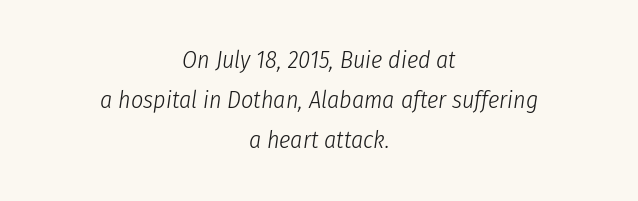
{"italic": "yes", "lean": "right", "slant_degrees": 8, "bold": "no", "underline": "no", "align": "center", "line_spacing": "normal", "line_spacing_ratio": 1.67, "letter_spacing": "normal", "letter_spacing_em": 0.0, "glyph_px": 24}
